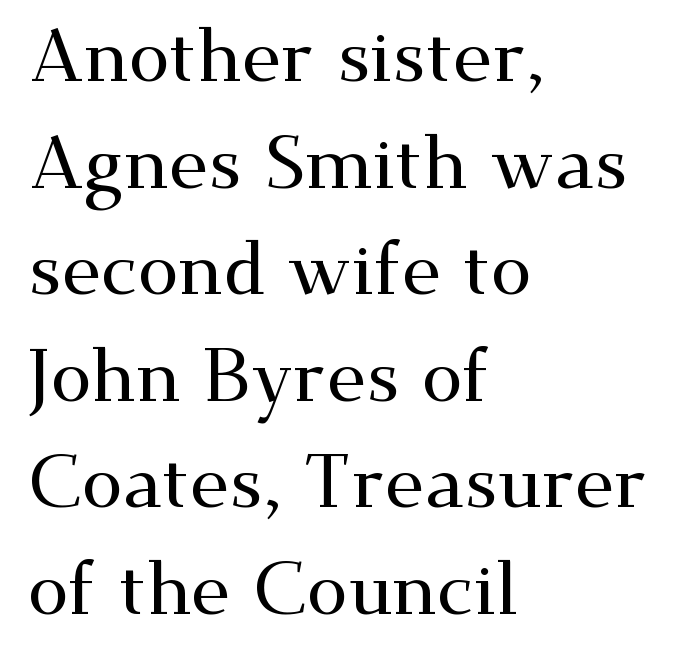
The image shows 74 px wide serif type, upright; set left-aligned, normal line spacing (1.44x), normal letter spacing, not underlined; medium stroke contrast and a small x-height.
